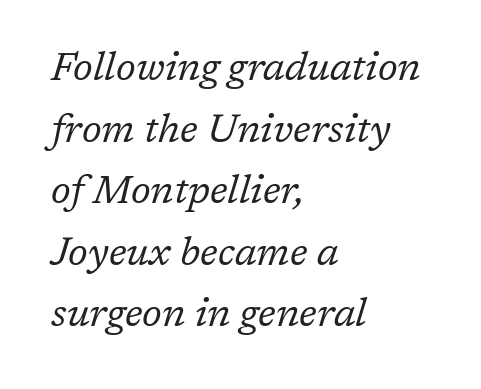
{"serif": "yes", "italic": "yes", "lean": "right", "slant_degrees": 17, "bold": "no", "weight": "regular", "width": "normal", "stroke_contrast": "low", "x_height": "medium", "monospaced": "no", "underline": "no", "align": "left", "line_spacing": "normal", "line_spacing_ratio": 1.58, "letter_spacing": "normal", "letter_spacing_em": 0.0, "glyph_px": 39}
